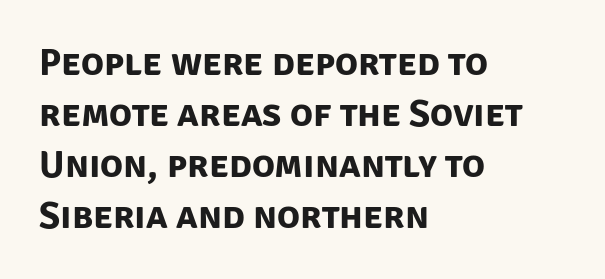
The image shows 38 px bold sans-serif type; set left-aligned, normal line spacing (1.34x), normal letter spacing, not underlined; low stroke contrast and a large x-height.
